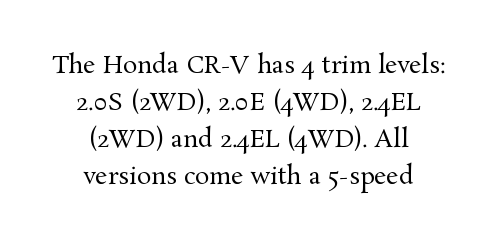
Underline: absent. Honestly, the row spacing looks completely unremarkable. Tall strokes in this sample are plumb rather than angled. Letter spacing: default. These glyphs show unthickened strokes, regular width or finer.
